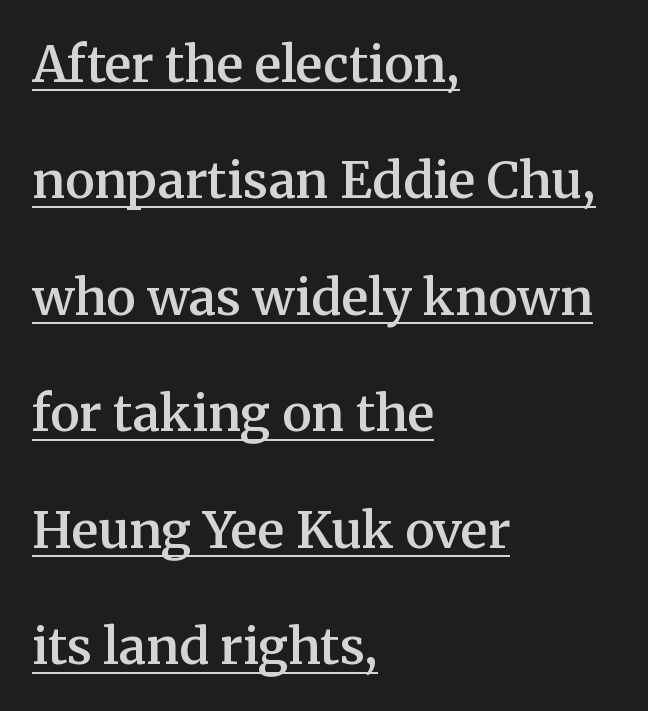
{"serif": "yes", "italic": "no", "bold": "semi", "weight": "semibold", "width": "normal", "stroke_contrast": "medium", "x_height": "medium", "monospaced": "no", "underline": "yes", "align": "left", "line_spacing": "loose", "line_spacing_ratio": 2.33, "letter_spacing": "normal", "letter_spacing_em": 0.0, "glyph_px": 50}
